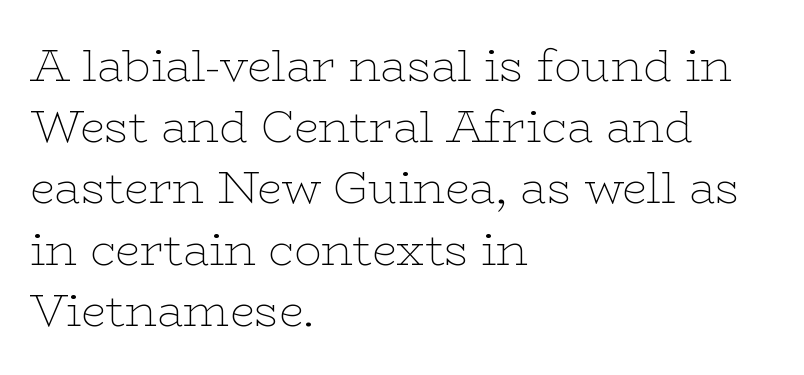
Each letter keeps its own natural width here, so spacing adapts to shape. This sample uses plain, unmodified letter spacing. Quick note: not italic, upright. Lines of text with bare space underneath. A normal amount of white space separates one row of letters from the next.
